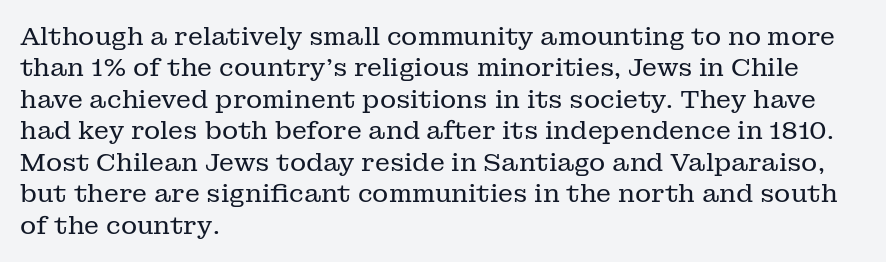
{"italic": "no", "bold": "no", "underline": "no", "align": "left", "line_spacing": "normal", "line_spacing_ratio": 1.26, "letter_spacing": "normal", "letter_spacing_em": 0.0, "glyph_px": 25}
